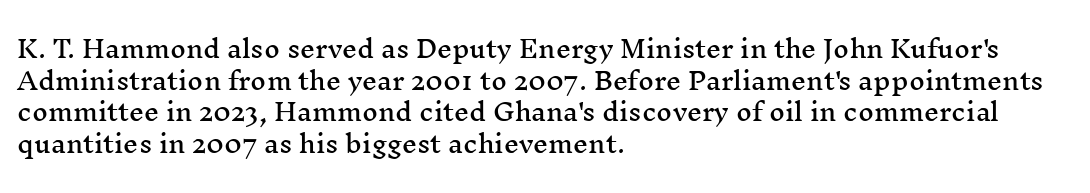
The image shows 24 px text type, upright; set left-aligned, normal line spacing (1.32x), normal letter spacing, not underlined.
